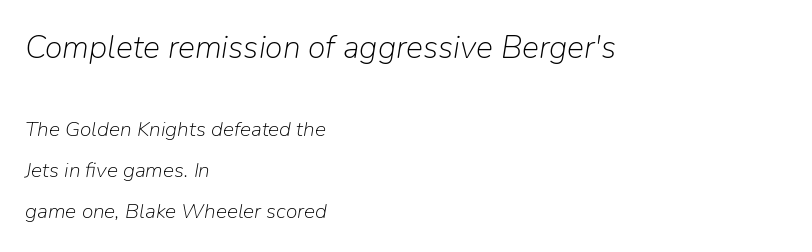
Q: Is the text bold? A: No.
Q: Is the text italic (slanted)? A: Yes, it leans right by about 9 degrees.
Q: Is the text underlined? A: No.
Q: How is the paragraph aligned? A: Left-aligned.
Q: Is the spacing between letters normal or unusually wide? A: Normal.
Q: Is the spacing between lines tight, normal or loose? A: Loose.
Q: Which block of text is set in a larger size, the first (top) or the second (bottom)? A: The first (top) one.
Q: Width (condensed, normal, or wide)? A: Normal.
Q: Stroke contrast? A: Low.
Q: x-height? A: Medium.
Q: Monospaced? A: No.
